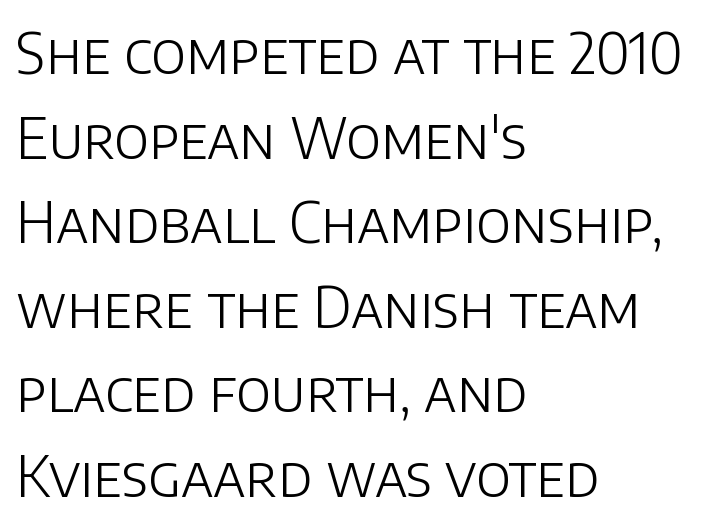
The image shows 56 px light sans-serif type, upright; set left-aligned, normal line spacing (1.51x), normal letter spacing, not underlined; low stroke contrast and a large x-height.
